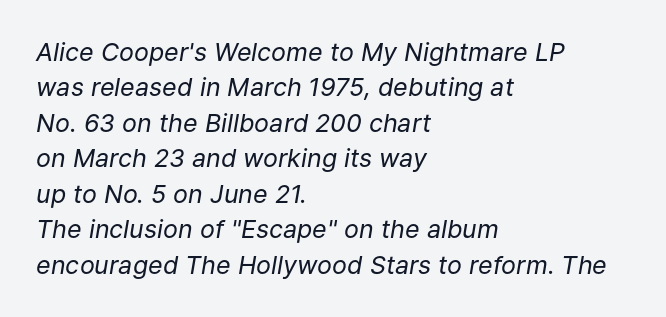
Check under the words: just untouched page. A typesetter would call this leading conventional body-copy spacing. Is the type slanted? Yes — the strokes lean at a clear angle. The letters look calm and open, with moderate or lighter stems. Tracking here is standard; glyphs follow each other at the usual distance.
